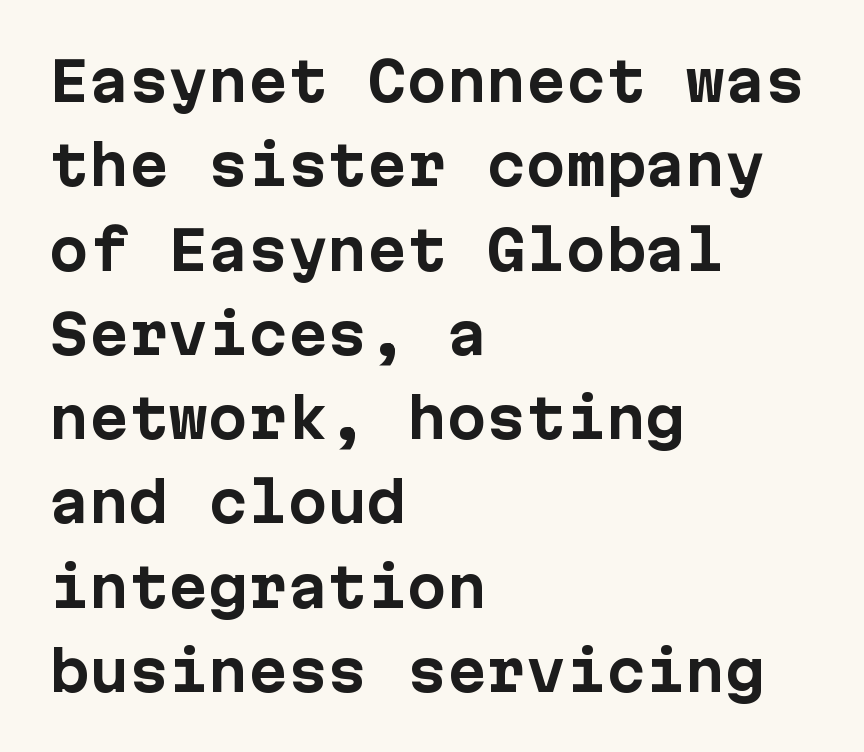
The image shows 53 px bold sans-serif type, upright; set left-aligned, normal line spacing (1.59x), normal letter spacing, not underlined; low stroke contrast and a medium x-height.
